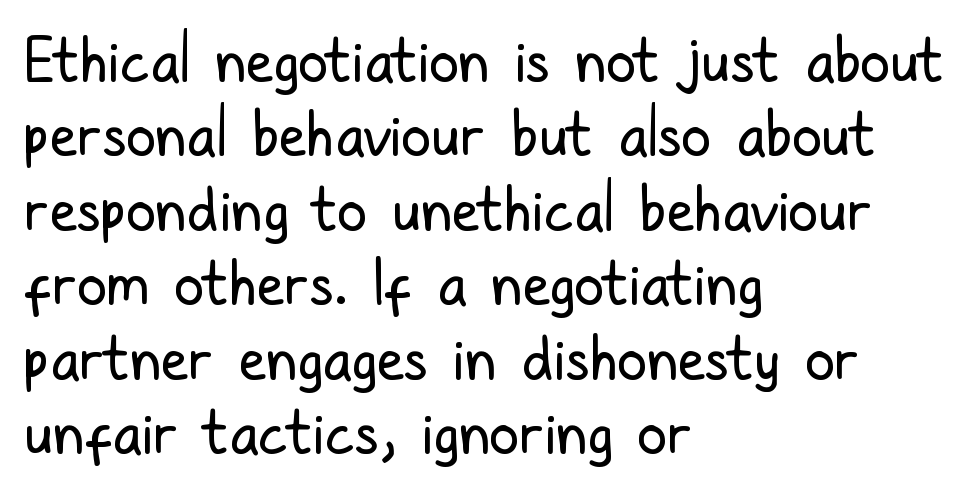
No heavy texture on the line: the type isn't bold. In terms of letterform style, serifs are entirely absent. Tall strokes in this sample are plumb rather than angled. Words appear dense and cohesive because spacing is normal.
